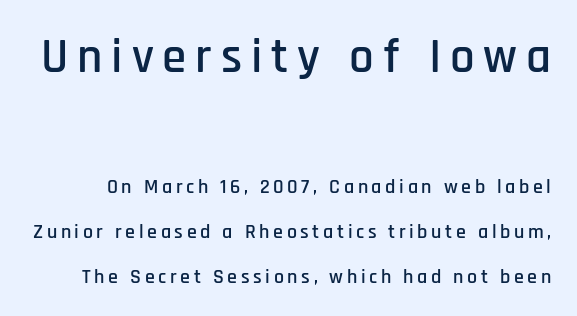
The image shows 49 px condensed sans-serif type, upright; set loose line spacing (2.23x), not underlined; the first (top) block is 2.45x larger; low stroke contrast and a large x-height.
